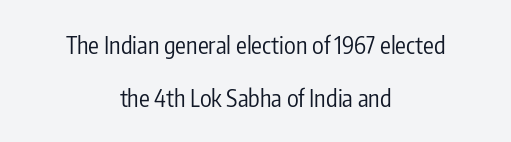
Weight class: somewhere from thin through regular. Nope, not italic — everything's standing straight. Leading is clearly above the norm, producing a sparse column. The typesetter chose a symmetrical, centered arrangement here.
